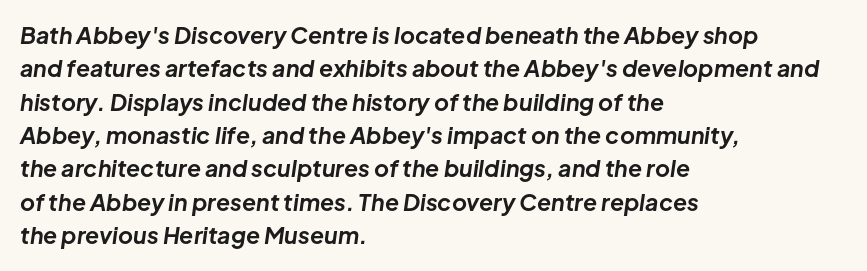
{"italic": "yes", "lean": "right", "slant_degrees": 8, "bold": "yes", "underline": "no", "align": "left", "line_spacing": "normal", "line_spacing_ratio": 1.45, "letter_spacing": "normal", "letter_spacing_em": 0.0, "glyph_px": 23}
